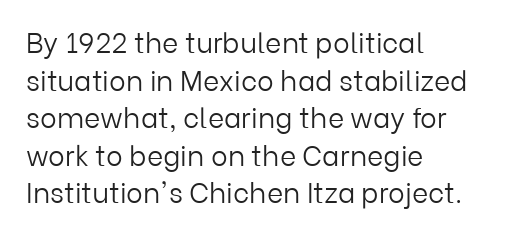
{"serif": "no", "italic": "no", "bold": "no", "weight": "light", "width": "normal", "stroke_contrast": "low", "x_height": "medium", "monospaced": "no", "underline": "no", "align": "left", "line_spacing": "normal", "line_spacing_ratio": 1.34, "letter_spacing": "normal", "letter_spacing_em": 0.0, "glyph_px": 28}
